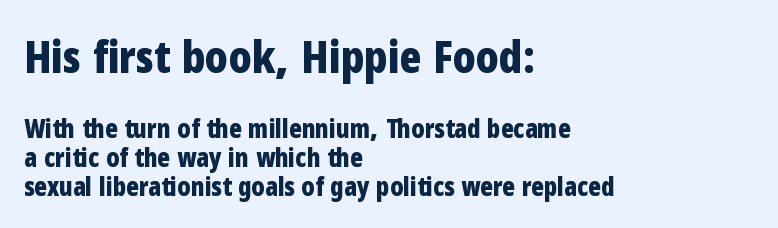
{"serif": "no", "italic": "no", "bold": "yes", "weight": "bold", "width": "condensed", "stroke_contrast": "low", "x_height": "medium", "monospaced": "no", "underline": "no", "align": "left", "line_spacing": "tight", "line_spacing_ratio": 1.11, "letter_spacing": "normal", "letter_spacing_em": 0.0, "larger_block": "first", "size_ratio": 1.73, "glyph_px": 45}
